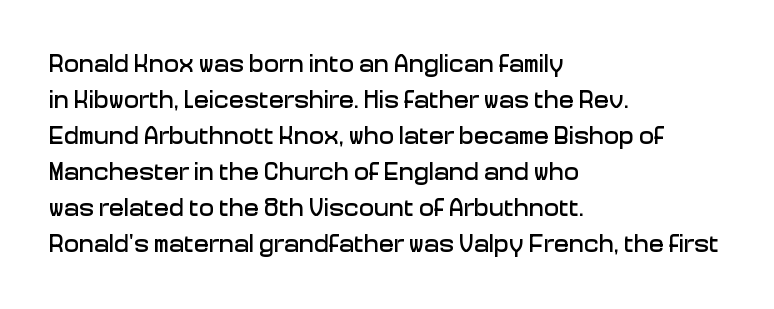
{"italic": "no", "underline": "no", "align": "left", "line_spacing": "normal", "line_spacing_ratio": 1.44, "letter_spacing": "normal", "letter_spacing_em": 0.0, "glyph_px": 25}
